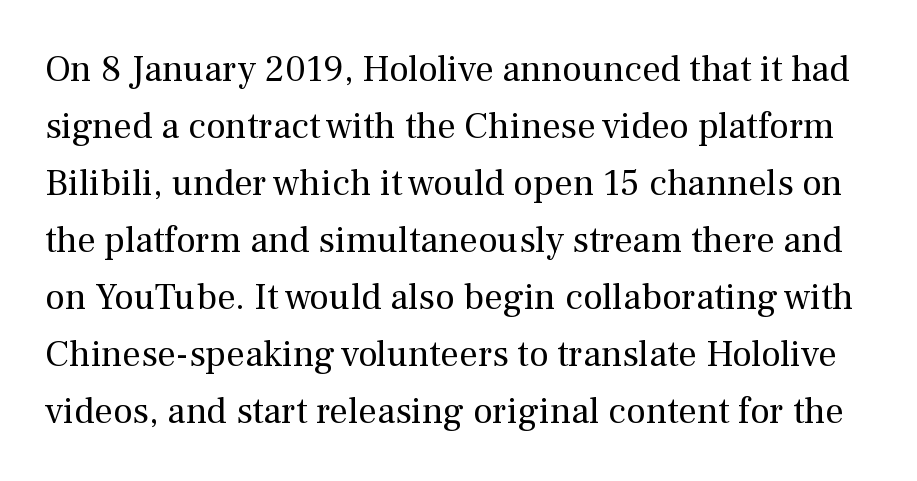
These lines were composed using upright roman letters. Observe the serifs anchoring each vertical stroke in this sample. Weight: not bold — regular or lighter. This sample keeps an unexceptional amount of space between lines.
